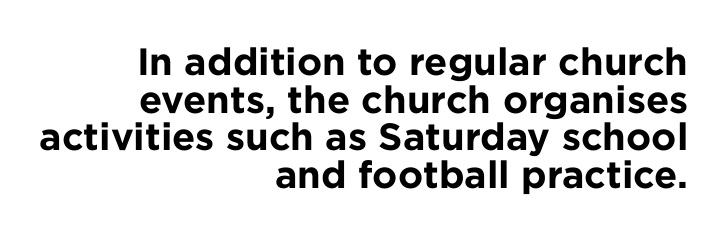
{"serif": "no", "italic": "no", "bold": "yes", "weight": "bold", "width": "normal", "stroke_contrast": "low", "x_height": "medium", "monospaced": "no", "underline": "no", "align": "right", "line_spacing": "tight", "line_spacing_ratio": 0.99, "letter_spacing": "normal", "letter_spacing_em": 0.0, "glyph_px": 38}
